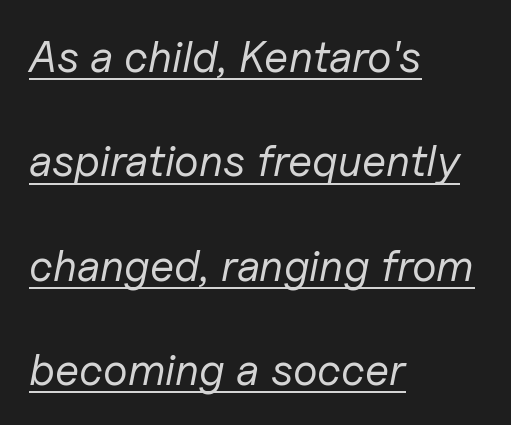
{"italic": "yes", "lean": "right", "slant_degrees": 11, "bold": "no", "weight": "regular", "width": "normal", "stroke_contrast": "low", "x_height": "medium", "monospaced": "no", "underline": "yes", "align": "left", "line_spacing": "loose", "line_spacing_ratio": 2.37, "letter_spacing": "normal", "letter_spacing_em": 0.0, "glyph_px": 44}
